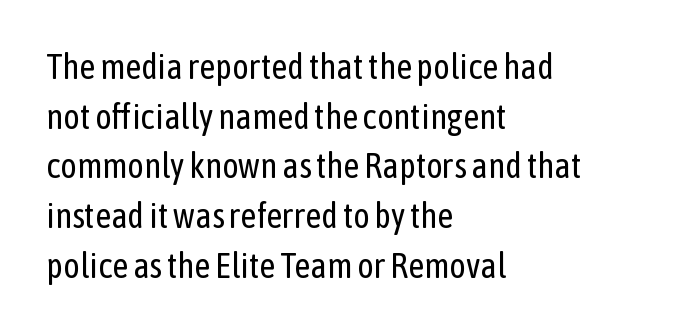
Q: Is the text bold? A: No.
Q: Is the text italic (slanted)? A: No, it is upright.
Q: Is the typeface a serif or a sans-serif typeface? A: Sans-serif.
Q: Is the text underlined? A: No.
Q: How is the paragraph aligned? A: Left-aligned.
Q: Is the spacing between letters normal or unusually wide? A: Normal.
Q: Is the spacing between lines tight, normal or loose? A: Normal.
Q: Width (condensed, normal, or wide)? A: Condensed.
Q: Stroke contrast? A: Low.
Q: x-height? A: Medium.
Q: Monospaced? A: No.
